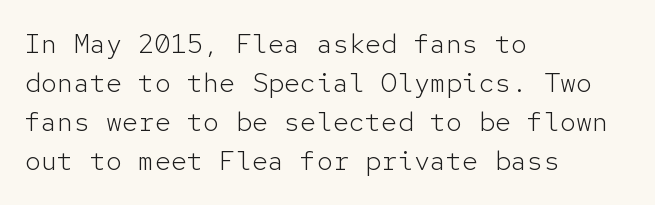
{"italic": "no", "bold": "no", "underline": "no", "align": "left", "line_spacing": "normal", "line_spacing_ratio": 1.45, "letter_spacing": "normal", "letter_spacing_em": 0.0, "glyph_px": 27}
